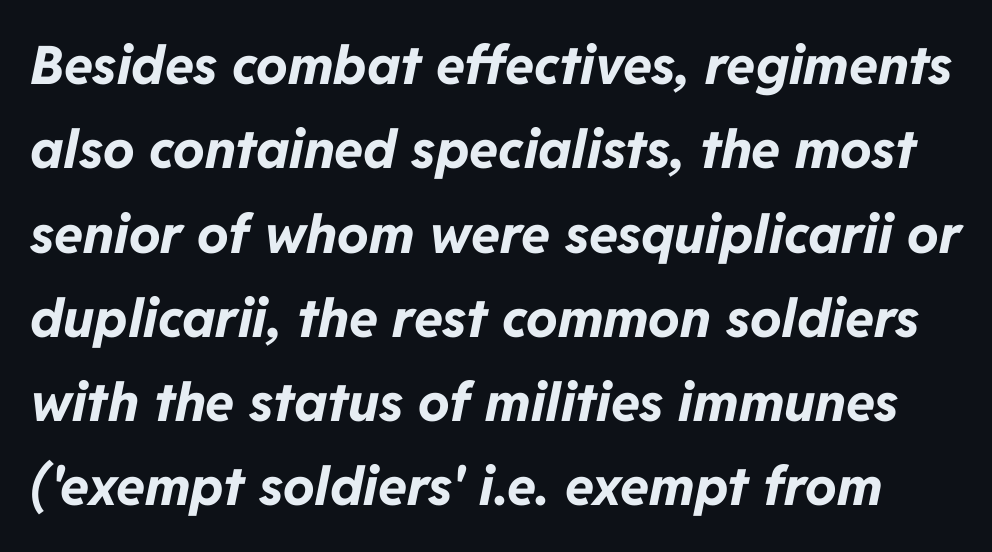
Thick stems and heavy bowls — unmistakably bold. The line texture is even and compact thanks to regular tracking. The specimen omits any rule beneath the text block's lines. In terms of leading, this rendering sits right in the middle. Do the characters align in a grid? No, the font is proportional.
